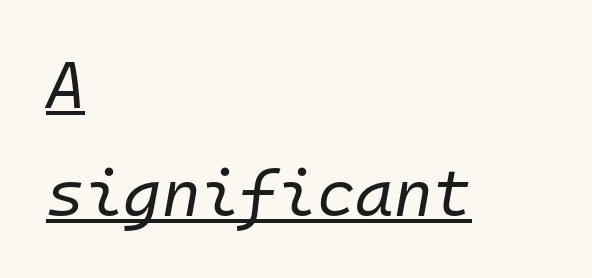
{"italic": "yes", "lean": "right", "slant_degrees": 10, "bold": "no", "weight": "regular", "width": "normal", "stroke_contrast": "low", "x_height": "medium", "monospaced": "yes", "underline": "yes", "align": "left", "line_spacing": "normal", "line_spacing_ratio": 1.63, "letter_spacing": "normal", "letter_spacing_em": 0.0, "glyph_px": 66}
